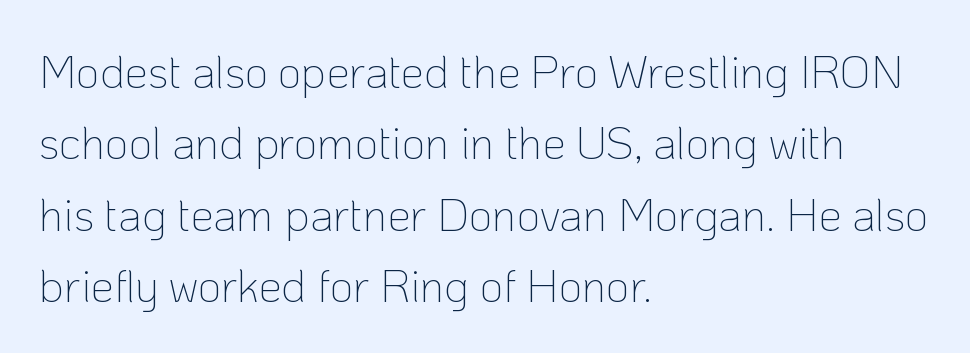
Varying glyph widths throughout — classic text-font behaviour. On a weight scale, this lands at 450 or below. Italic? Not at all — the glyphs are vertical. Rows of type keep a routine distance in the vertical direction. Students, note that the glyphs here touch the page at normal intervals. Grotesque or geometric, the face here clearly has no serifs.
